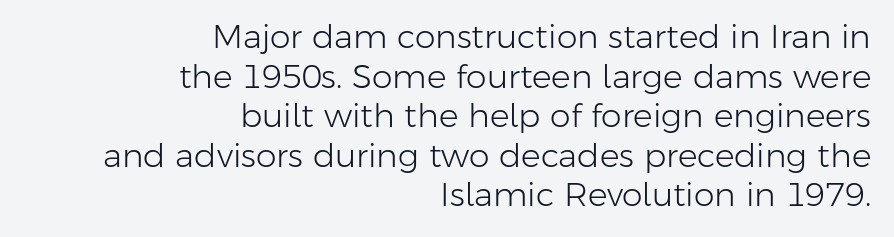
The letters sit at their default tracking, neither squeezed nor spread. You can tell it's not italic because the verticals are truly vertical. The passage shown is not bold in any degree. Check the space under the baseline: it is left empty.
